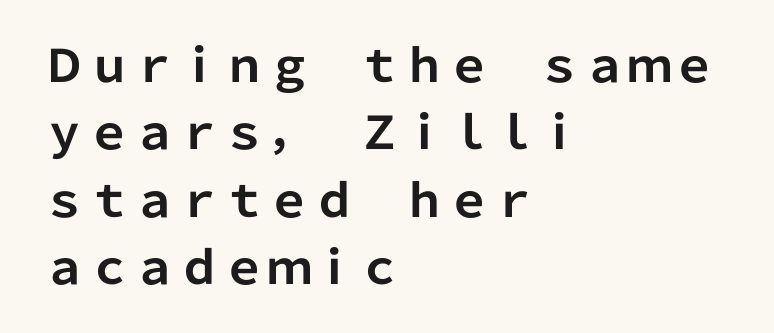
The image shows 45 px bold sans-serif type, upright; set left-aligned, normal line spacing (1.5x), normal letter spacing, not underlined; low stroke contrast and a medium x-height.
